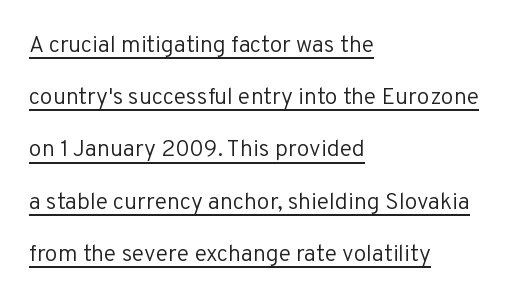
Q: Is the text bold? A: No.
Q: Is the text italic (slanted)? A: No, it is upright.
Q: Is the text underlined? A: Yes.
Q: How is the paragraph aligned? A: Left-aligned.
Q: Is the spacing between letters normal or unusually wide? A: Normal.
Q: Is the spacing between lines tight, normal or loose? A: Loose.
